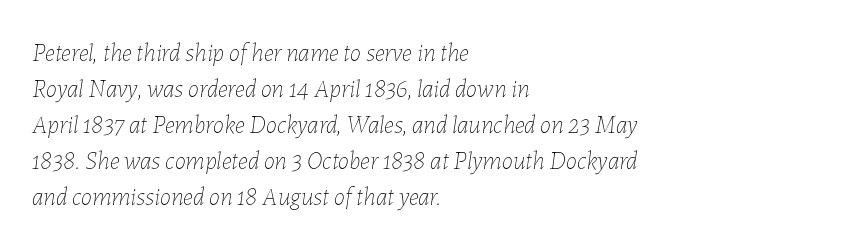
The image shows 25 px text type, italic (leaning right); set left-aligned, normal line spacing (1.44x), normal letter spacing, not underlined.
